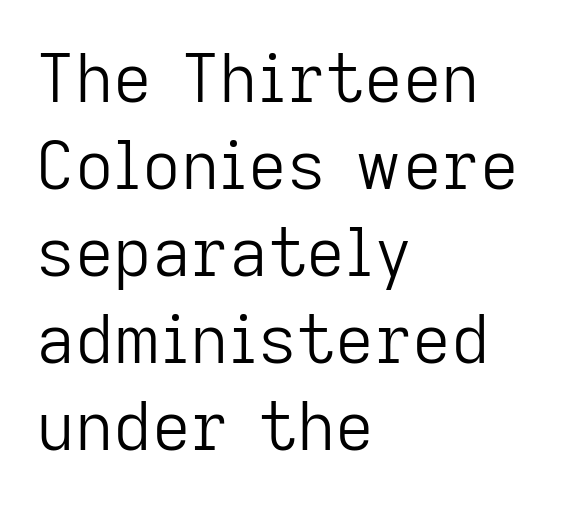
The image shows 67 px light sans-serif type, upright; set left-aligned, normal line spacing (1.3x), normal letter spacing, not underlined; low stroke contrast and a medium x-height.
